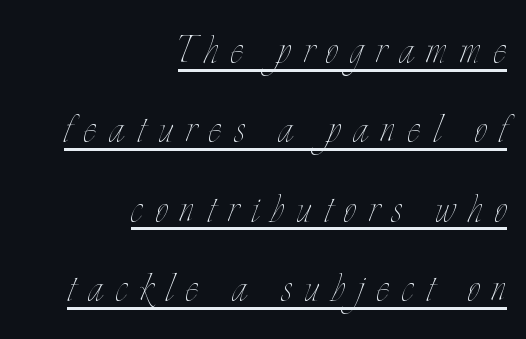
Q: Is the text bold? A: No.
Q: Is the text italic (slanted)? A: Yes.
Q: Is the text underlined? A: Yes.
Q: How is the paragraph aligned? A: Right-aligned.
Q: Is the spacing between letters normal or unusually wide? A: Unusually wide.
Q: Is the spacing between lines tight, normal or loose? A: Normal.
Q: Width (condensed, normal, or wide)? A: Condensed.
Q: Stroke contrast? A: Low.
Q: x-height? A: Small.
Q: Monospaced? A: No.
